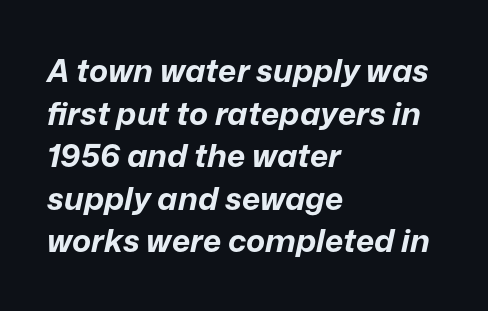
Q: Is the text bold? A: Yes.
Q: Is the text italic (slanted)? A: Yes, it leans right by about 12 degrees.
Q: Is the text underlined? A: No.
Q: How is the paragraph aligned? A: Left-aligned.
Q: Is the spacing between letters normal or unusually wide? A: Normal.
Q: Is the spacing between lines tight, normal or loose? A: Normal.
Q: Width (condensed, normal, or wide)? A: Normal.
Q: Stroke contrast? A: Low.
Q: x-height? A: Medium.
Q: Monospaced? A: No.
